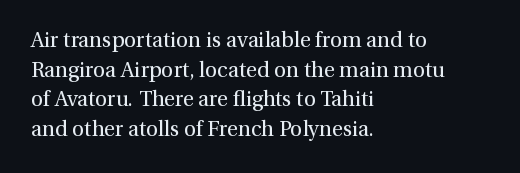
Q: Is the text bold? A: No.
Q: Is the text italic (slanted)? A: No, it is upright.
Q: Is the text underlined? A: No.
Q: How is the paragraph aligned? A: Left-aligned.
Q: Is the spacing between letters normal or unusually wide? A: Normal.
Q: Is the spacing between lines tight, normal or loose? A: Normal.
